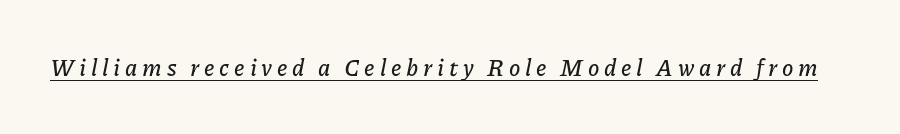
Q: Is the text italic (slanted)? A: Yes, it leans right by about 11 degrees.
Q: Is the text underlined? A: Yes.
Q: Is the spacing between letters normal or unusually wide? A: Unusually wide.
